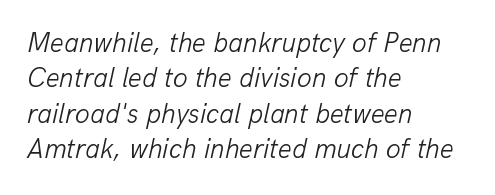
{"italic": "yes", "lean": "right", "slant_degrees": 13, "bold": "no", "underline": "no", "align": "left", "line_spacing": "normal", "line_spacing_ratio": 1.31, "letter_spacing": "normal", "letter_spacing_em": 0.0, "glyph_px": 27}
